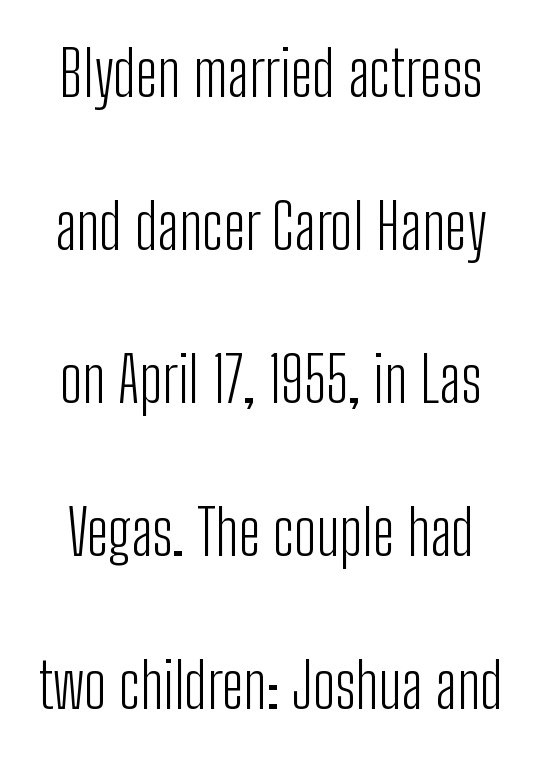
Q: Is the text bold? A: No.
Q: Is the text italic (slanted)? A: No, it is upright.
Q: Is the typeface a serif or a sans-serif typeface? A: Sans-serif.
Q: Is the text underlined? A: No.
Q: Is the spacing between letters normal or unusually wide? A: Normal.
Q: Is the spacing between lines tight, normal or loose? A: Loose.
Q: Width (condensed, normal, or wide)? A: Condensed.
Q: Stroke contrast? A: Low.
Q: x-height? A: Medium.
Q: Monospaced? A: No.
